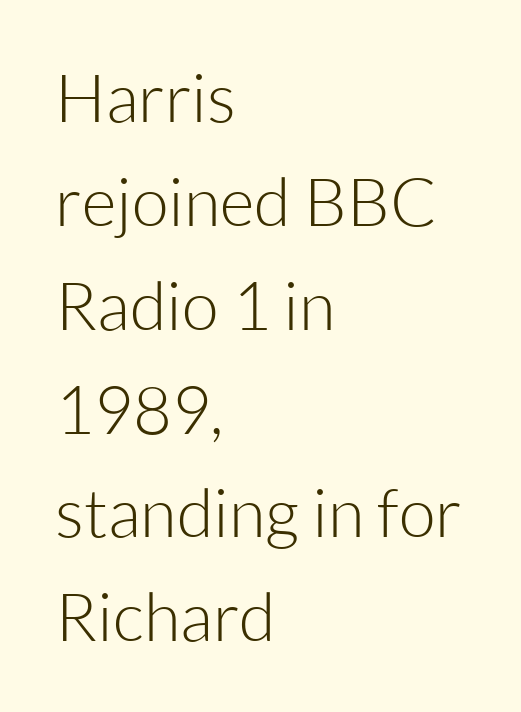
Q: Is the text bold? A: No.
Q: Is the text italic (slanted)? A: No, it is upright.
Q: Is the typeface a serif or a sans-serif typeface? A: Sans-serif.
Q: Is the text underlined? A: No.
Q: How is the paragraph aligned? A: Left-aligned.
Q: Is the spacing between letters normal or unusually wide? A: Normal.
Q: Is the spacing between lines tight, normal or loose? A: Normal.
Q: Width (condensed, normal, or wide)? A: Normal.
Q: Stroke contrast? A: Low.
Q: x-height? A: Medium.
Q: Monospaced? A: No.
